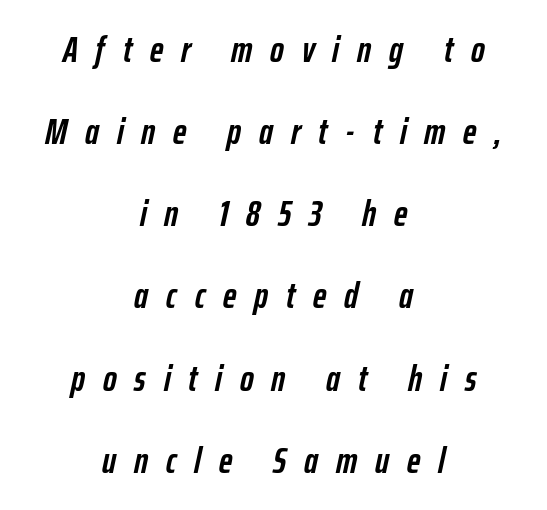
The image shows 37 px semibold, condensed type, italic (leaning right); set centered, loose line spacing (2.22x), unusually wide letter spacing (+0.48 em), not underlined; low stroke contrast and a medium x-height.
